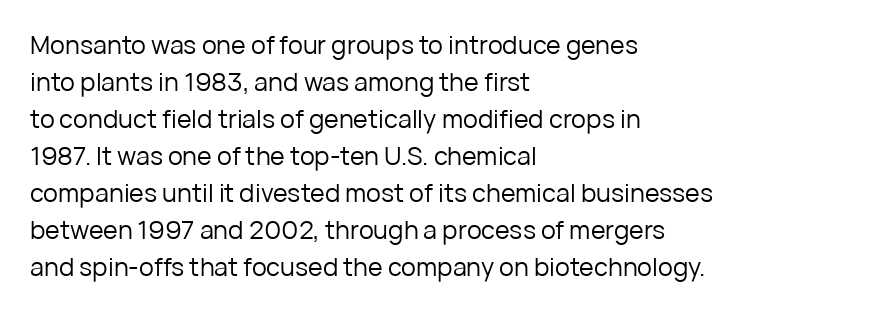
{"italic": "no", "bold": "no", "underline": "no", "align": "left", "line_spacing": "normal", "line_spacing_ratio": 1.48, "letter_spacing": "normal", "letter_spacing_em": 0.0, "glyph_px": 25}
